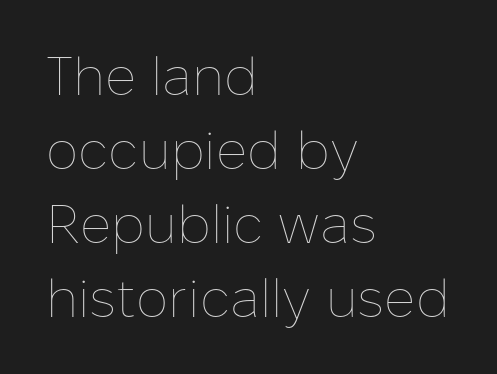
The image shows 54 px thin type, upright; set left-aligned, normal line spacing (1.37x), normal letter spacing, not underlined; low stroke contrast and a medium x-height.
